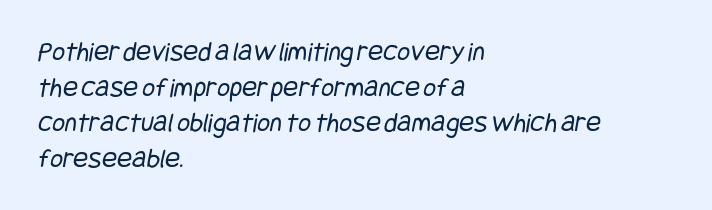
The image shows 28 px regular-weight, condensed sans-serif type; set left-aligned, normal line spacing (1.27x), normal letter spacing, not underlined; low stroke contrast and a large x-height.
